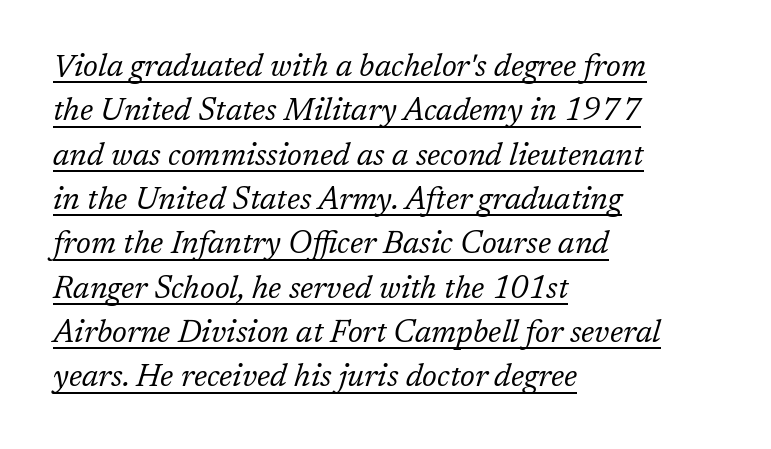
It's the slanting kind of type. The designer left line spacing at the default. No extra tracking has been applied to these lines. Think of a printed novel: that variable character pitch is what you see here.
